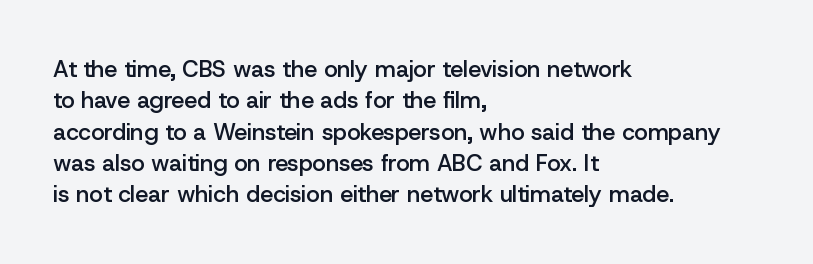
{"italic": "no", "bold": "semi", "underline": "no", "align": "left", "line_spacing": "normal", "line_spacing_ratio": 1.36, "letter_spacing": "normal", "letter_spacing_em": 0.0, "glyph_px": 23}
